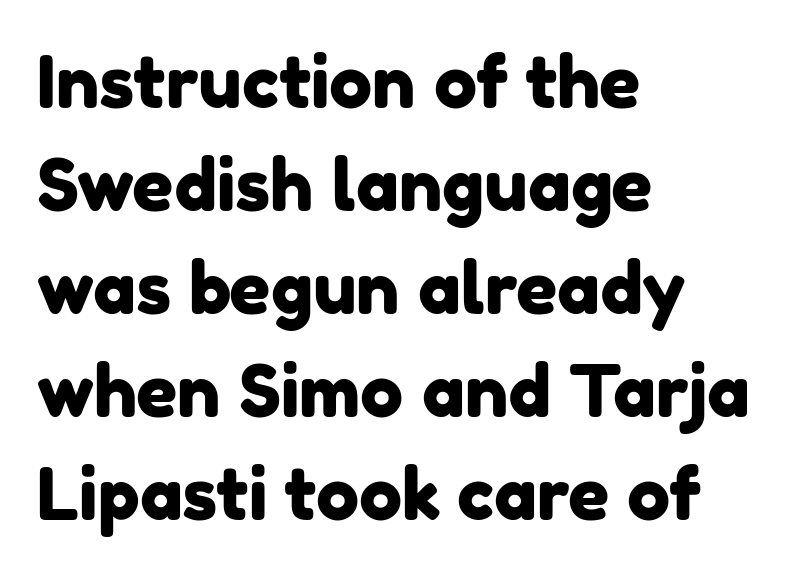
Observe the absence of serifs on each vertical stroke in this sample. Reading down the column, the eye jumps a familiar distance to each next line. The passage shown is typed in a proportional face where columns would drift. Compared with typical body copy, the letter spacing here is the same. The baseline area is clear. Alignment: flush left.
